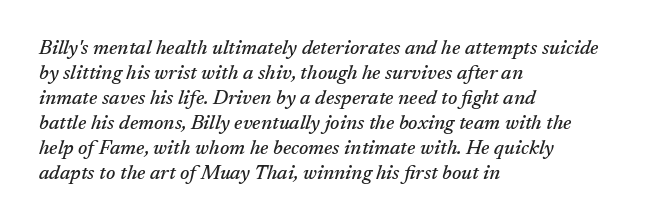
Q: Is the text italic (slanted)? A: Yes, it leans right by about 17 degrees.
Q: Is the text underlined? A: No.
Q: How is the paragraph aligned? A: Left-aligned.
Q: Is the spacing between letters normal or unusually wide? A: Normal.
Q: Is the spacing between lines tight, normal or loose? A: Normal.
